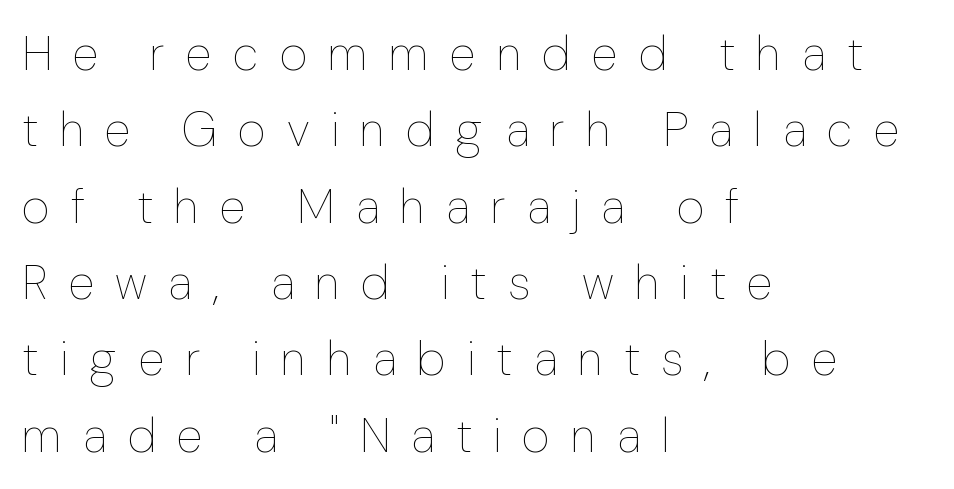
{"italic": "no", "bold": "no", "weight": "thin", "width": "normal", "stroke_contrast": "low", "x_height": "medium", "monospaced": "no", "underline": "no", "align": "left", "line_spacing": "normal", "line_spacing_ratio": 1.59, "letter_spacing": "wide", "letter_spacing_em": 0.44, "glyph_px": 48}
